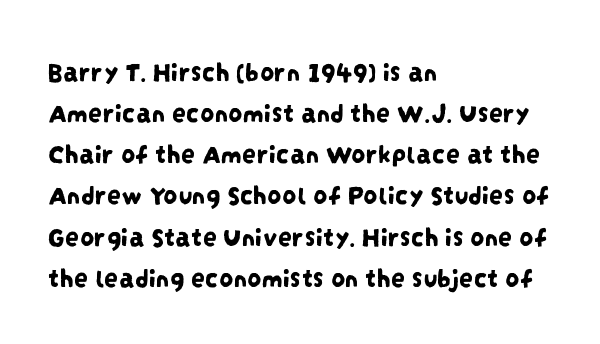
{"serif": "no", "width": "condensed", "stroke_contrast": "low", "x_height": "large", "monospaced": "no", "underline": "no", "align": "left", "line_spacing": "normal", "line_spacing_ratio": 1.47, "letter_spacing": "normal", "letter_spacing_em": 0.0, "glyph_px": 28}
